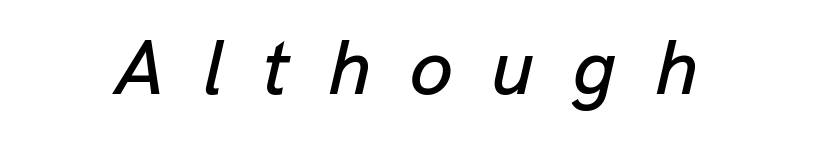
The face used here is proportionally spaced, like ordinary book or web type. Tracking here is generous; glyphs stand well apart from one another. The letters are slanted; this is an italic face. The string is rendered with underlining switched off.
